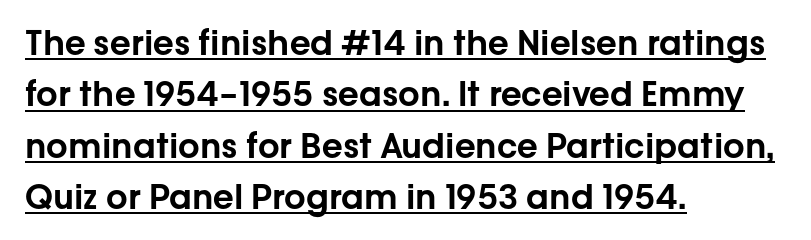
Q: Is the text italic (slanted)? A: No, it is upright.
Q: Is the typeface a serif or a sans-serif typeface? A: Sans-serif.
Q: Is the text underlined? A: Yes.
Q: How is the paragraph aligned? A: Left-aligned.
Q: Is the spacing between letters normal or unusually wide? A: Normal.
Q: Is the spacing between lines tight, normal or loose? A: Normal.
Q: Width (condensed, normal, or wide)? A: Normal.
Q: Stroke contrast? A: Low.
Q: x-height? A: Medium.
Q: Monospaced? A: No.
